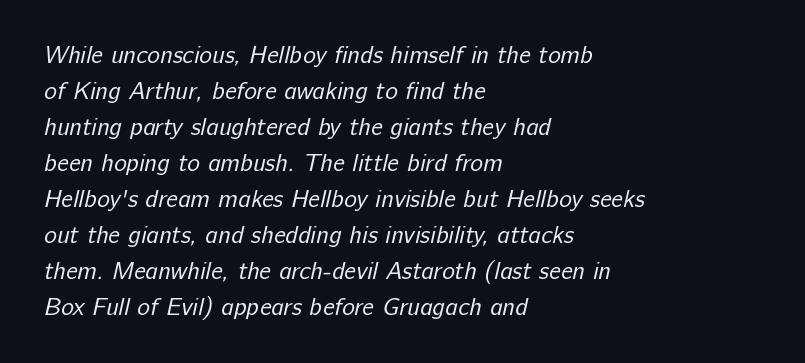
The characters are drawn with everyday or finer stroke widths. This sample is left-justified, so line endings fall wherever the words run out. Successive baselines arrive at the customary interval. Short note: letters normally spaced.
